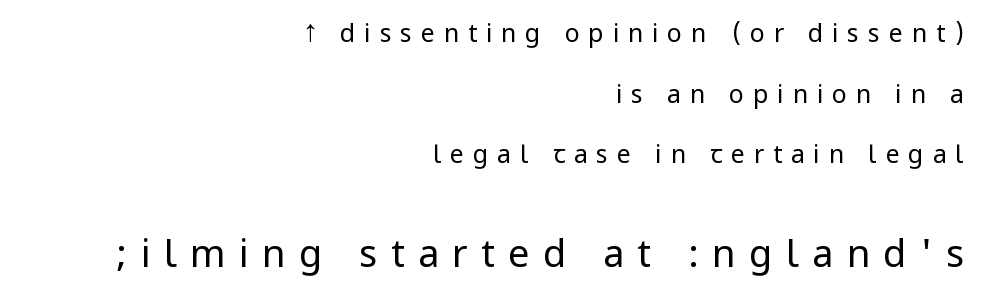
Q: Is the text bold? A: No.
Q: Is the text italic (slanted)? A: No, it is upright.
Q: Is the typeface a serif or a sans-serif typeface? A: Sans-serif.
Q: Is the text underlined? A: No.
Q: How is the paragraph aligned? A: Right-aligned.
Q: Is the spacing between letters normal or unusually wide? A: Unusually wide.
Q: Is the spacing between lines tight, normal or loose? A: Loose.
Q: Which block of text is set in a larger size, the first (top) or the second (bottom)? A: The second (bottom) one.
Q: Width (condensed, normal, or wide)? A: Condensed.
Q: Stroke contrast? A: Low.
